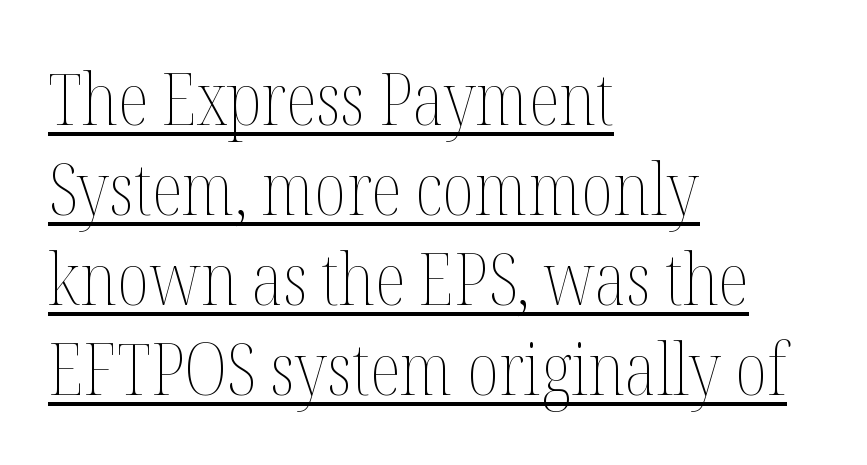
All the whitespace from short lines collects on the right. Is the stroke heavy? The answer is a plain regular-or-lighter. Compared with undecorated copy, this sample adds a rule below the words. The face used here is rendered with its standard letterfit. A typesetter would call this proportional, since set widths differ per character. Rendered with straight, roman letterforms.
